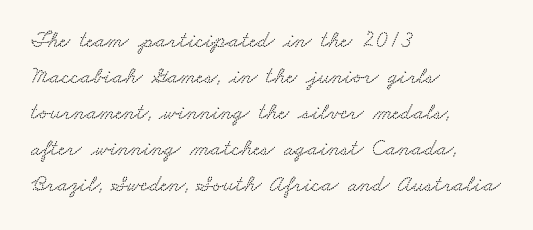
The lines sit at an ordinary, default distance from one another. The space beneath each line is pristine and unruled. These lines are set flush left with a ragged right edge. Does extra space separate the letters? No, they use regular spacing.
